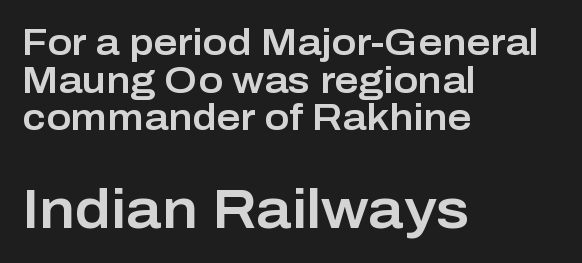
{"serif": "no", "italic": "no", "width": "normal", "stroke_contrast": "low", "x_height": "medium", "monospaced": "no", "underline": "no", "align": "left", "line_spacing": "tight", "line_spacing_ratio": 1.02, "letter_spacing": "normal", "letter_spacing_em": 0.0, "larger_block": "second", "size_ratio": 1.49, "glyph_px": 55}
